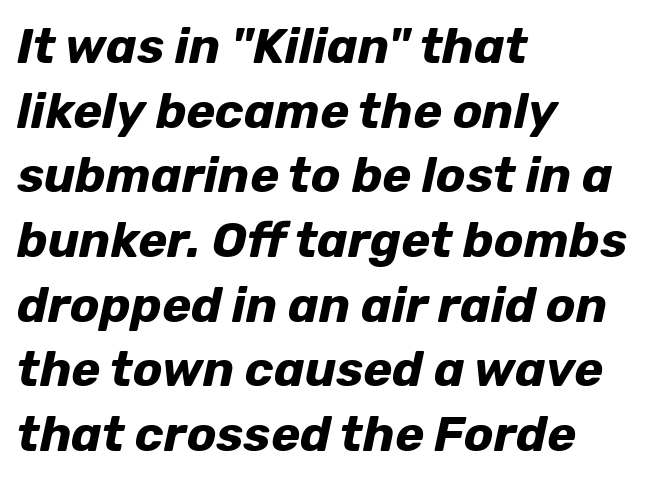
{"italic": "yes", "lean": "right", "slant_degrees": 12, "bold": "yes", "weight": "bold", "width": "normal", "stroke_contrast": "low", "x_height": "medium", "monospaced": "no", "underline": "no", "align": "left", "line_spacing": "normal", "line_spacing_ratio": 1.32, "letter_spacing": "normal", "letter_spacing_em": 0.0, "glyph_px": 49}
